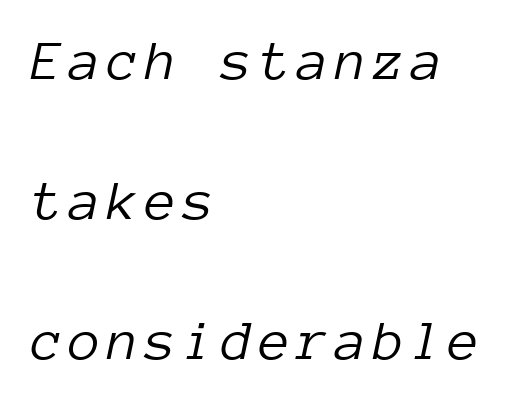
The image shows 57 px light type, italic (leaning right), monospaced; set left-aligned, loose line spacing (2.46x), not underlined; low stroke contrast and a medium x-height.
